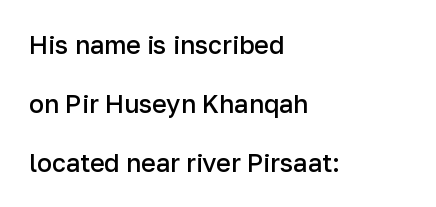
This rendering uses left alignment, leaving the right contour irregular. The type sits square on the baseline with zero lean. Compared with an ordinary text face, these strokes are moderately heavier — a semibold. Here the glyphs are tracked normally, forming tight word shapes. A typesetter would call this leading open, well beyond the default.
